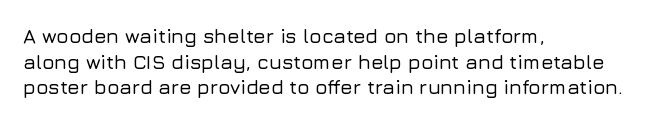
Q: Is the text italic (slanted)? A: No, it is upright.
Q: Is the text underlined? A: No.
Q: How is the paragraph aligned? A: Left-aligned.
Q: Is the spacing between letters normal or unusually wide? A: Normal.
Q: Is the spacing between lines tight, normal or loose? A: Normal.
